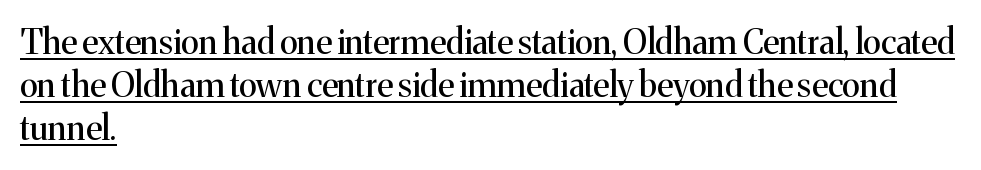
Q: Is the text bold? A: No.
Q: Is the text italic (slanted)? A: No, it is upright.
Q: Is the typeface a serif or a sans-serif typeface? A: Serif.
Q: Is the text underlined? A: Yes.
Q: How is the paragraph aligned? A: Left-aligned.
Q: Is the spacing between letters normal or unusually wide? A: Normal.
Q: Is the spacing between lines tight, normal or loose? A: Normal.
Q: Width (condensed, normal, or wide)? A: Normal.
Q: Stroke contrast? A: Medium.
Q: x-height? A: Medium.
Q: Monospaced? A: No.
